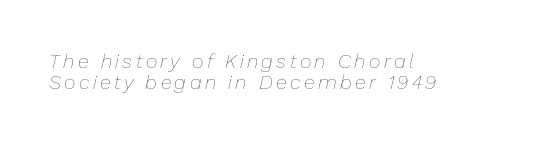
The image shows 20 px text type, italic (leaning right); set left-aligned, tight line spacing (1.05x), not underlined.
